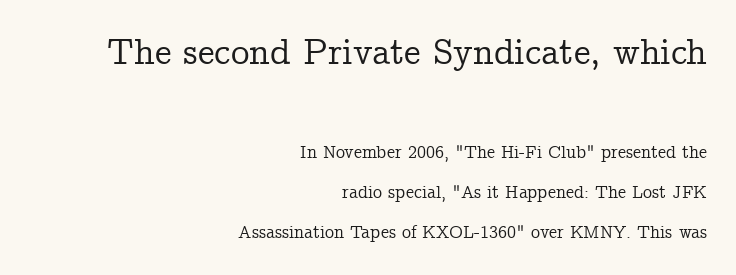
Q: Is the text italic (slanted)? A: No, it is upright.
Q: Is the typeface a serif or a sans-serif typeface? A: Serif.
Q: Is the text underlined? A: No.
Q: How is the paragraph aligned? A: Right-aligned.
Q: Is the spacing between letters normal or unusually wide? A: Normal.
Q: Is the spacing between lines tight, normal or loose? A: Loose.
Q: Which block of text is set in a larger size, the first (top) or the second (bottom)? A: The first (top) one.
Q: Width (condensed, normal, or wide)? A: Normal.
Q: Stroke contrast? A: Low.
Q: x-height? A: Medium.
Q: Monospaced? A: No.
